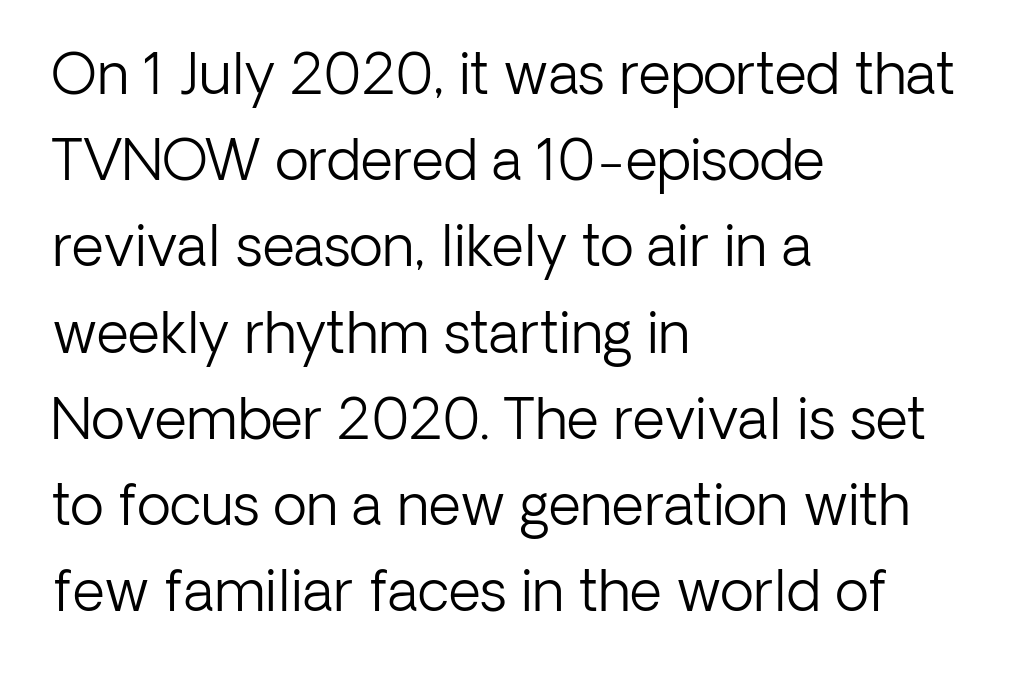
Q: Is the text bold? A: No.
Q: Is the text italic (slanted)? A: No, it is upright.
Q: Is the typeface a serif or a sans-serif typeface? A: Sans-serif.
Q: Is the text underlined? A: No.
Q: How is the paragraph aligned? A: Left-aligned.
Q: Is the spacing between letters normal or unusually wide? A: Normal.
Q: Is the spacing between lines tight, normal or loose? A: Normal.
Q: Width (condensed, normal, or wide)? A: Normal.
Q: Stroke contrast? A: Low.
Q: x-height? A: Medium.
Q: Monospaced? A: No.
